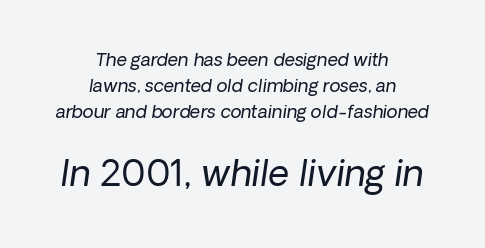
{"italic": "yes", "lean": "right", "slant_degrees": 8, "bold": "no", "weight": "regular", "width": "normal", "stroke_contrast": "low", "x_height": "medium", "monospaced": "no", "underline": "no", "align": "center", "line_spacing": "normal", "line_spacing_ratio": 1.45, "letter_spacing": "normal", "letter_spacing_em": 0.0, "larger_block": "second", "size_ratio": 2.0, "glyph_px": 36}
